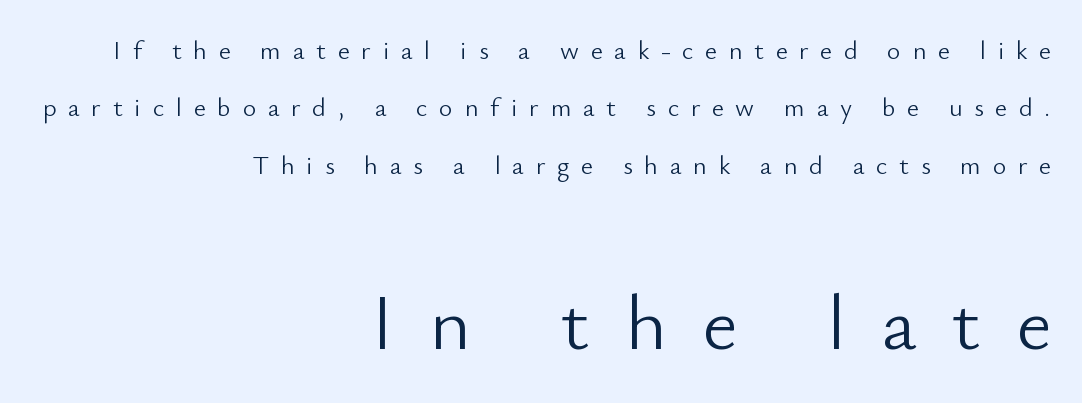
The image shows 78 px light sans-serif type, upright; set right-aligned, loose line spacing (2.21x), unusually wide letter spacing (+0.45 em), not underlined; the second (bottom) block is 3.0x larger; low stroke contrast and a small x-height.
